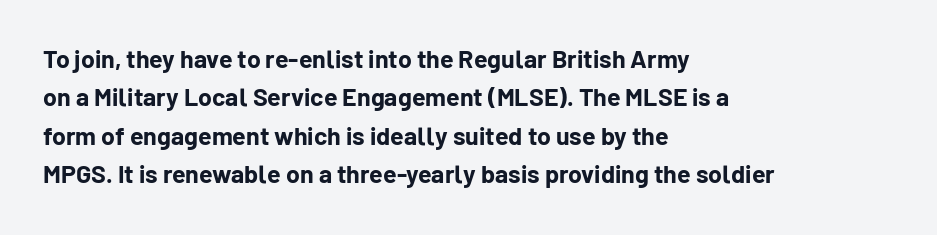
Here the glyphs are tracked normally, forming tight word shapes. Does the weight exceed regular? Yes, all the way to bold. The text block is weighted toward the left margin, trailing off unevenly rightward. Style check: upright. Notice how descenders clear the ascenders below comfortably — that's standard leading. Glance below the letters and you will spot only blank space.
